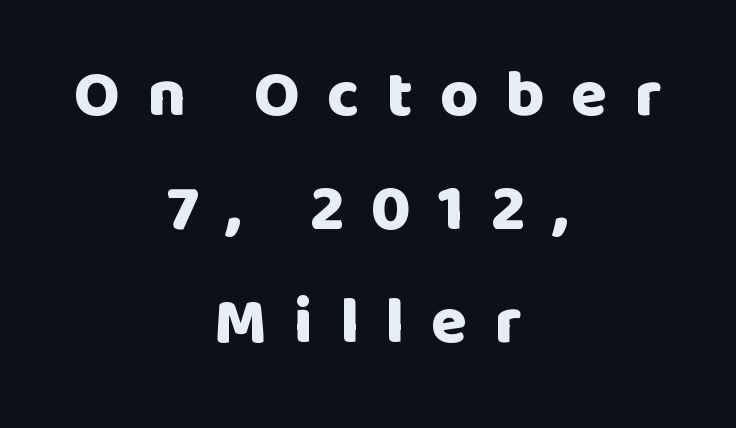
How are the letters spaced? Widely, with obvious added tracking. Typographically, this falls in the sans-serif category. Proportional: the letters do not fall into vertical columns. The lettering holds an erect, upright posture throughout. The typesetter chose a symmetrical, centered arrangement here.
